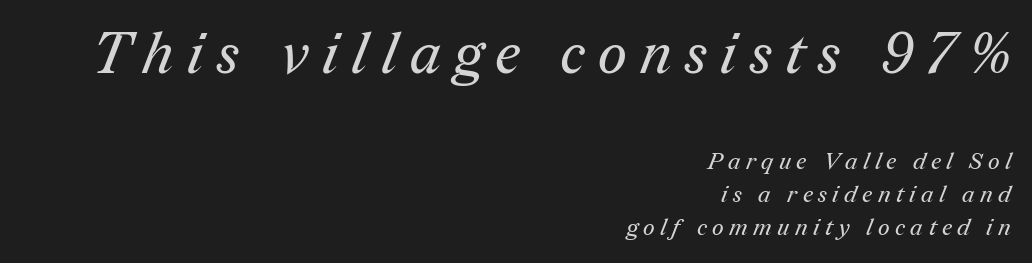
Q: Is the text bold? A: No.
Q: Is the typeface a serif or a sans-serif typeface? A: Serif.
Q: Is the text underlined? A: No.
Q: How is the paragraph aligned? A: Right-aligned.
Q: Is the spacing between letters normal or unusually wide? A: Unusually wide.
Q: Is the spacing between lines tight, normal or loose? A: Normal.
Q: Which block of text is set in a larger size, the first (top) or the second (bottom)? A: The first (top) one.
Q: Width (condensed, normal, or wide)? A: Normal.
Q: Stroke contrast? A: Medium.
Q: x-height? A: Medium.
Q: Monospaced? A: No.
